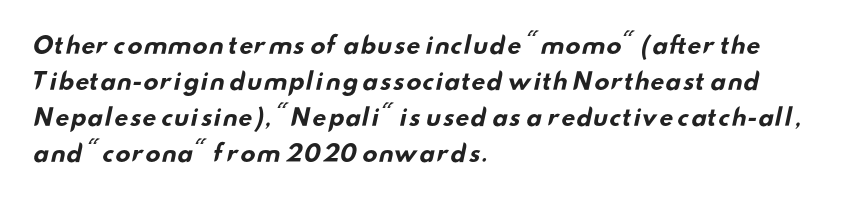
Q: Is the text bold? A: Yes.
Q: Is the text underlined? A: No.
Q: How is the paragraph aligned? A: Left-aligned.
Q: Is the spacing between letters normal or unusually wide? A: Normal.
Q: Is the spacing between lines tight, normal or loose? A: Normal.
